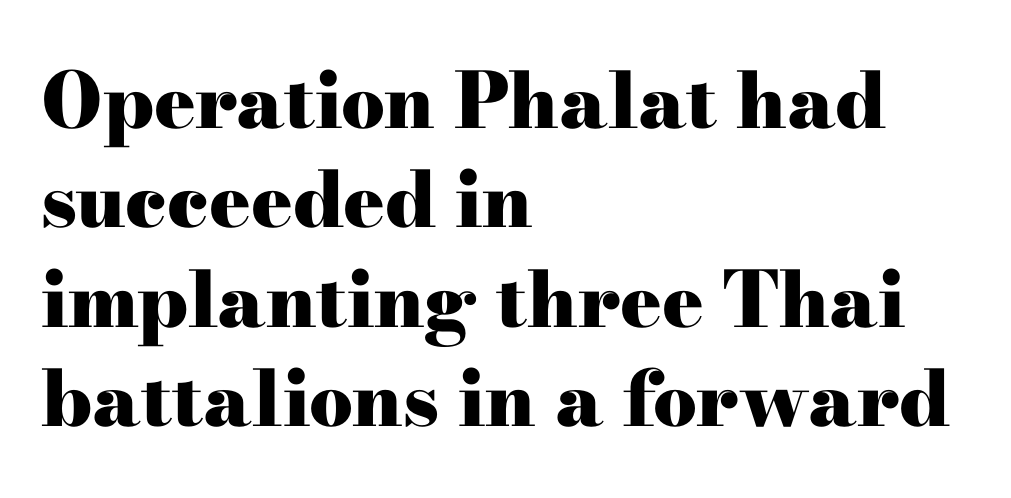
Q: Is the text bold? A: Yes.
Q: Is the text italic (slanted)? A: No, it is upright.
Q: Is the typeface a serif or a sans-serif typeface? A: Serif.
Q: Is the text underlined? A: No.
Q: How is the paragraph aligned? A: Left-aligned.
Q: Is the spacing between letters normal or unusually wide? A: Normal.
Q: Is the spacing between lines tight, normal or loose? A: Normal.
Q: Width (condensed, normal, or wide)? A: Wide.
Q: Stroke contrast? A: High.
Q: x-height? A: Small.
Q: Monospaced? A: No.
